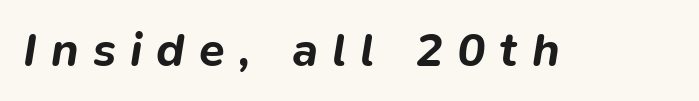
{"italic": "yes", "lean": "right", "slant_degrees": 9, "bold": "yes", "weight": "bold", "width": "normal", "stroke_contrast": "low", "x_height": "medium", "monospaced": "no", "underline": "no", "letter_spacing": "wide", "letter_spacing_em": 0.3, "glyph_px": 47}
